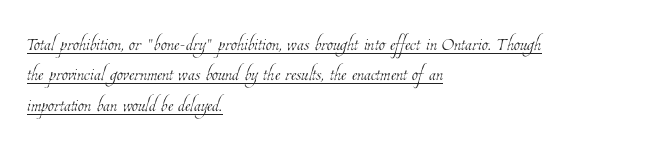
The image shows 25 px text type; set left-aligned, line spacing 1.22x, normal letter spacing, underlined.
